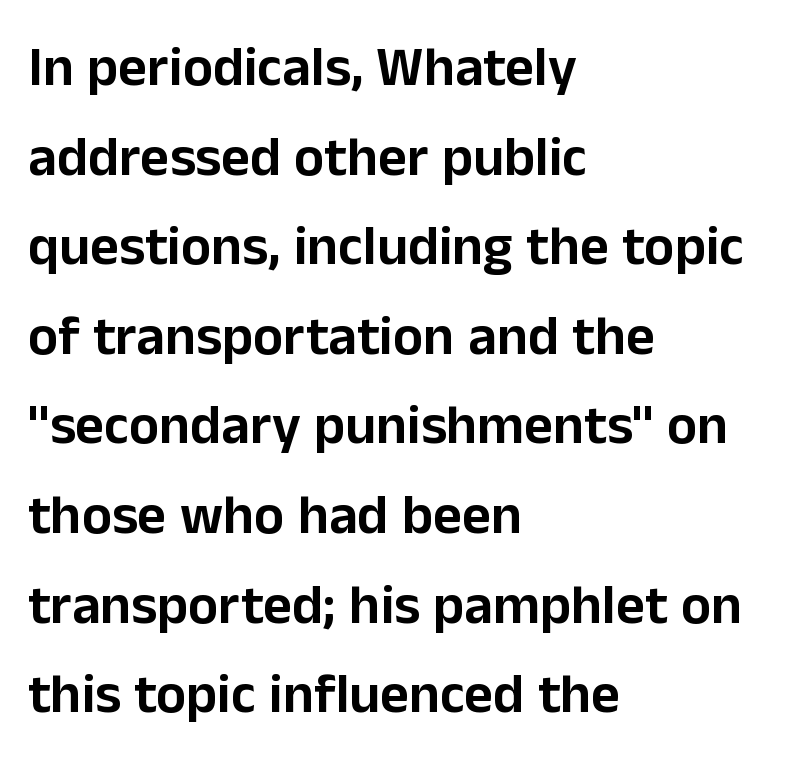
Q: Is the text italic (slanted)? A: No, it is upright.
Q: Is the typeface a serif or a sans-serif typeface? A: Sans-serif.
Q: Is the text underlined? A: No.
Q: How is the paragraph aligned? A: Left-aligned.
Q: Is the spacing between letters normal or unusually wide? A: Normal.
Q: Is the spacing between lines tight, normal or loose? A: Normal.
Q: Width (condensed, normal, or wide)? A: Normal.
Q: Stroke contrast? A: Low.
Q: x-height? A: Medium.
Q: Monospaced? A: No.
